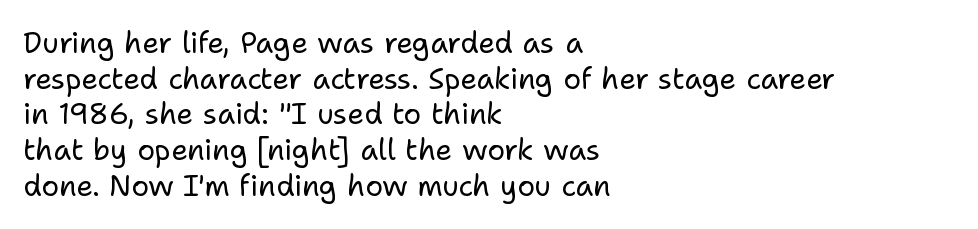
Q: Is the text bold? A: No.
Q: Is the text italic (slanted)? A: No, it is upright.
Q: Is the typeface a serif or a sans-serif typeface? A: Sans-serif.
Q: Is the text underlined? A: No.
Q: How is the paragraph aligned? A: Left-aligned.
Q: Is the spacing between letters normal or unusually wide? A: Normal.
Q: Width (condensed, normal, or wide)? A: Normal.
Q: Stroke contrast? A: Low.
Q: x-height? A: Medium.
Q: Monospaced? A: No.
